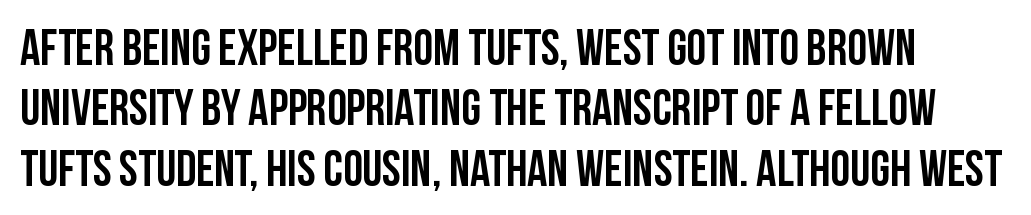
{"serif": "no", "italic": "no", "bold": "yes", "weight": "semibold", "width": "condensed", "stroke_contrast": "low", "x_height": "large", "monospaced": "no", "underline": "no", "line_spacing_ratio": 1.21, "letter_spacing": "normal", "letter_spacing_em": 0.0, "glyph_px": 50}
